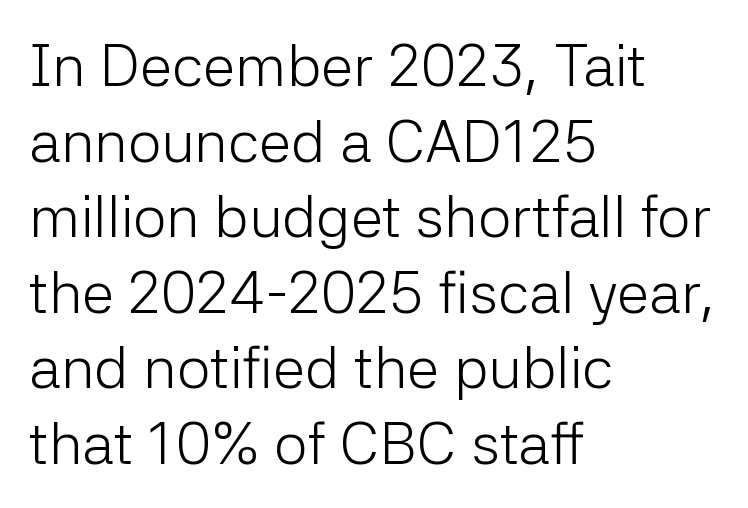
The image shows 59 px light sans-serif type, upright; set left-aligned, normal line spacing (1.28x), normal letter spacing, not underlined; low stroke contrast and a medium x-height.
